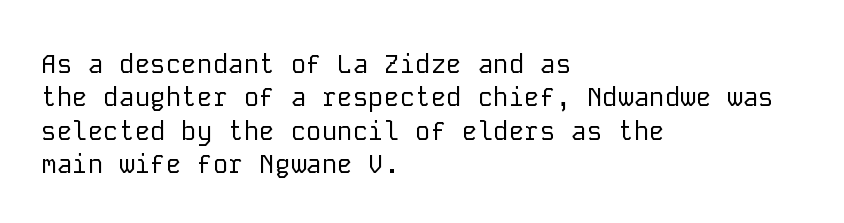
{"italic": "no", "bold": "no", "underline": "no", "align": "left", "line_spacing": "normal", "line_spacing_ratio": 1.28, "letter_spacing": "normal", "letter_spacing_em": 0.0, "glyph_px": 26}
